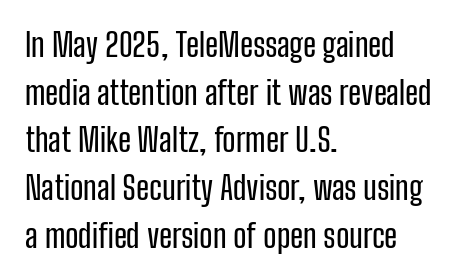
The image shows 32 px condensed sans-serif type, upright; set left-aligned, normal line spacing (1.49x), normal letter spacing, not underlined; low stroke contrast and a medium x-height.
